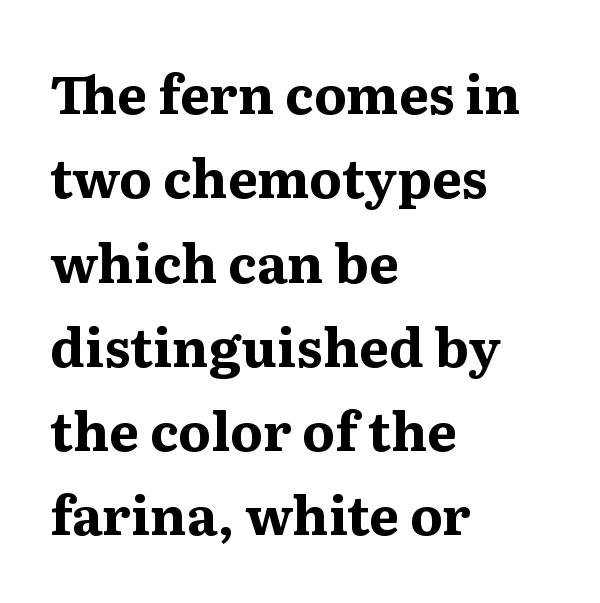
The image shows 53 px bold serif type, upright; set left-aligned, normal line spacing (1.59x), normal letter spacing, not underlined; medium stroke contrast and a medium x-height.
